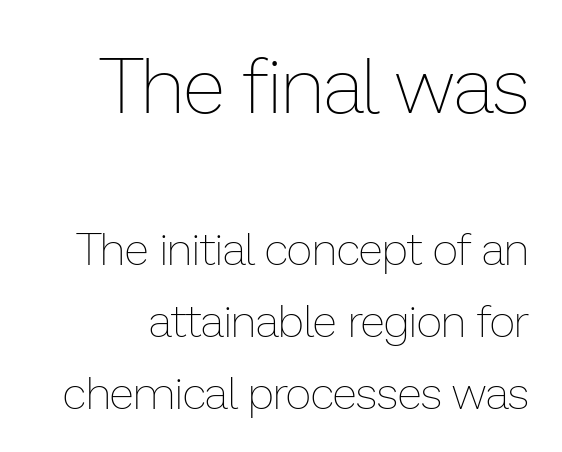
The image shows 78 px thin type, upright; set normal line spacing (1.59x), normal letter spacing, not underlined; the first (top) block is 1.73x larger; low stroke contrast and a medium x-height.
